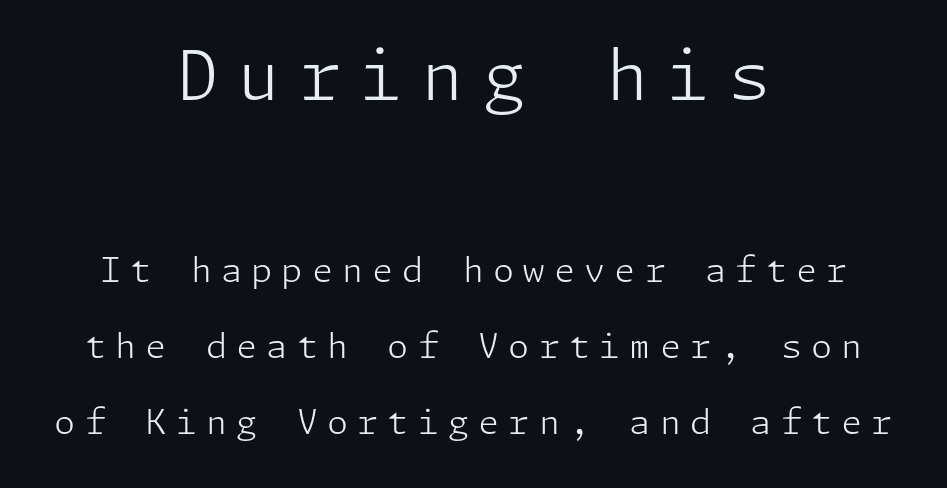
{"serif": "no", "italic": "no", "bold": "no", "weight": "light", "width": "normal", "stroke_contrast": "low", "x_height": "medium", "underline": "no", "align": "center", "line_spacing": "loose", "line_spacing_ratio": 2.23, "letter_spacing": "wide", "letter_spacing_em": 0.27, "larger_block": "first", "size_ratio": 2.03, "glyph_px": 69}
